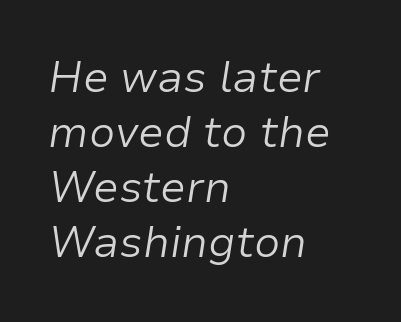
Q: Is the text bold? A: No.
Q: Is the text italic (slanted)? A: Yes, it leans right by about 9 degrees.
Q: Is the text underlined? A: No.
Q: How is the paragraph aligned? A: Left-aligned.
Q: Is the spacing between letters normal or unusually wide? A: Normal.
Q: Is the spacing between lines tight, normal or loose? A: Normal.
Q: Width (condensed, normal, or wide)? A: Normal.
Q: Stroke contrast? A: Low.
Q: x-height? A: Medium.
Q: Monospaced? A: No.
